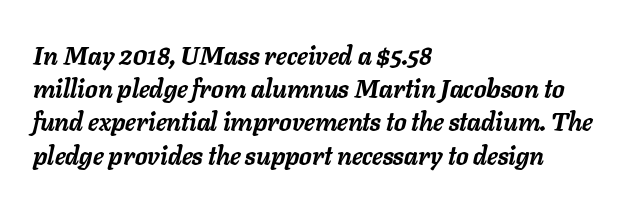
{"italic": "yes", "lean": "right", "slant_degrees": 11, "bold": "yes", "underline": "no", "align": "left", "line_spacing": "normal", "line_spacing_ratio": 1.33, "letter_spacing": "normal", "letter_spacing_em": 0.0, "glyph_px": 25}
